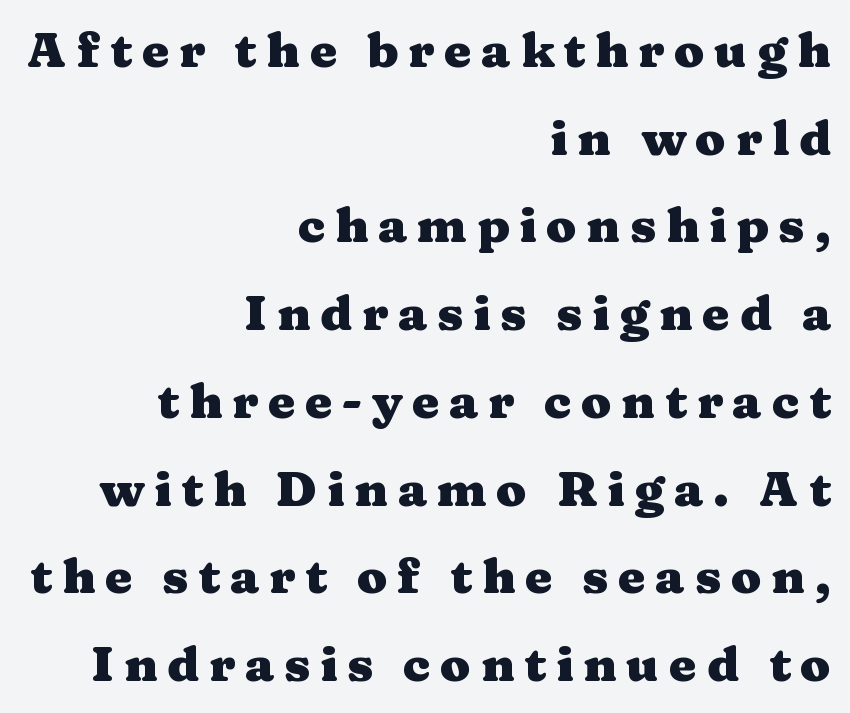
The zone under the glyphs is completely vacant. Plenty of ink on the page — the face is bold. There is plenty of visible air inserted between adjacent glyphs. When letters stand straight like this, we call the style roman or upright. Where is the straight margin? On the right.
